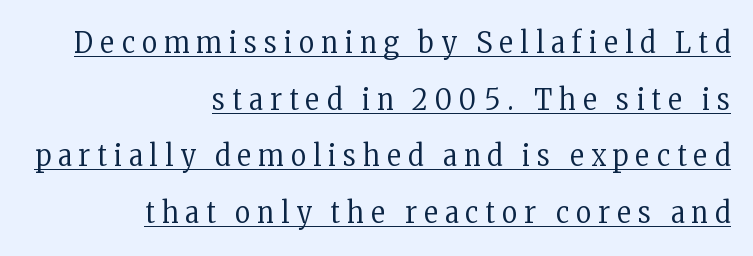
The image shows 30 px regular-weight, condensed serif type, upright; set right-aligned, line spacing 1.89x, unusually wide letter spacing (+0.24 em), underlined; low stroke contrast and a medium x-height.
